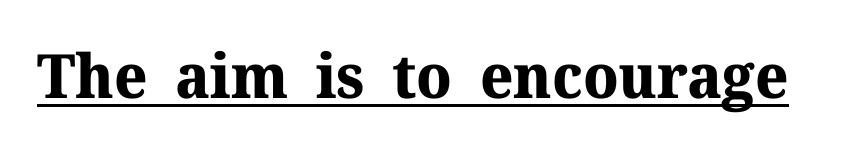
Q: Is the text bold? A: Yes.
Q: Is the text italic (slanted)? A: No, it is upright.
Q: Is the typeface a serif or a sans-serif typeface? A: Serif.
Q: Is the text underlined? A: Yes.
Q: Is the spacing between letters normal or unusually wide? A: Normal.
Q: Width (condensed, normal, or wide)? A: Normal.
Q: Stroke contrast? A: Medium.
Q: x-height? A: Medium.
Q: Monospaced? A: No.
